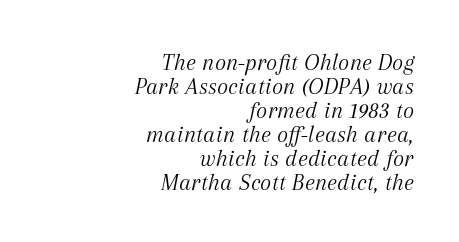
{"italic": "yes", "lean": "right", "slant_degrees": 12, "bold": "no", "underline": "no", "align": "right", "line_spacing": "tight", "line_spacing_ratio": 1.0, "letter_spacing": "normal", "letter_spacing_em": 0.0, "glyph_px": 24}
